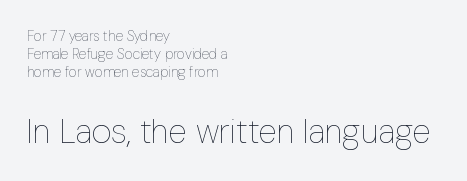
The letters sit at their default tracking, neither squeezed nor spread. Has an underline been added? It has not. Line starts are locked; line ends wander. The letters advance in unequal steps, a hallmark of proportional type.
